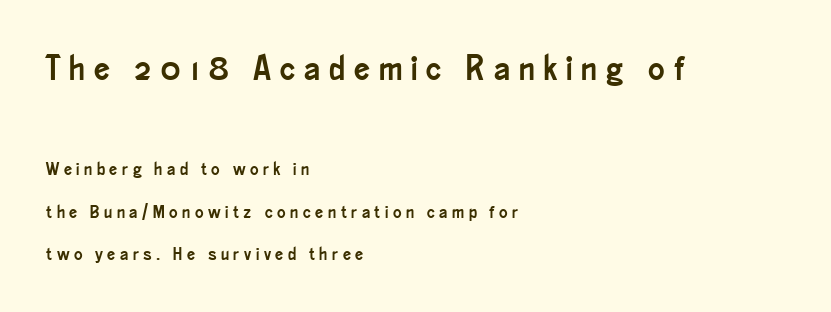
Q: Is the text italic (slanted)? A: No, it is upright.
Q: Is the typeface a serif or a sans-serif typeface? A: Sans-serif.
Q: Is the text underlined? A: No.
Q: How is the paragraph aligned? A: Left-aligned.
Q: Is the spacing between letters normal or unusually wide? A: Unusually wide.
Q: Is the spacing between lines tight, normal or loose? A: Loose.
Q: Which block of text is set in a larger size, the first (top) or the second (bottom)? A: The first (top) one.
Q: Width (condensed, normal, or wide)? A: Condensed.
Q: Stroke contrast? A: Low.
Q: x-height? A: Small.
Q: Monospaced? A: No.
